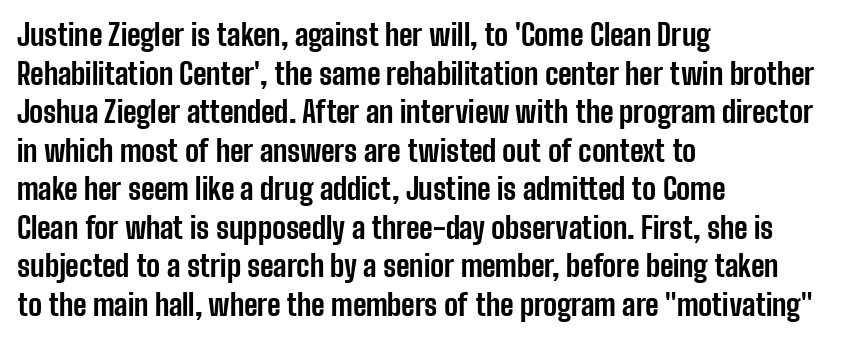
These lines are composed in type without serifs. Horizontally, the lines are justified to the leading edge only. The lettering holds an erect, upright posture throughout. The letters are bold, with thick, heavy strokes. Nobody touched the tracking dial on this one.
